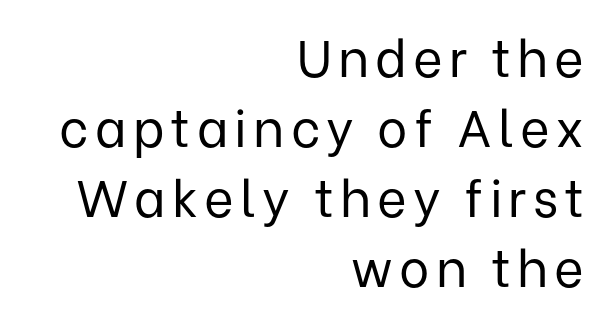
{"serif": "no", "italic": "no", "bold": "no", "weight": "regular", "width": "normal", "stroke_contrast": "low", "x_height": "medium", "monospaced": "no", "underline": "no", "align": "right", "line_spacing": "normal", "line_spacing_ratio": 1.37, "glyph_px": 51}
